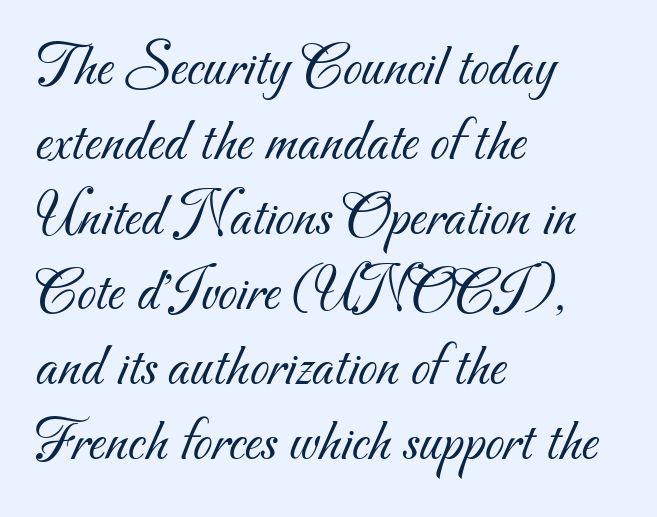
The characters are drawn with everyday or finer stroke widths. Type style note: lacks serifs. This sample has the flowing, uneven cadence of proportional lettering. If you drew a ruler down the left edge, every line would touch it. Words float on clear page, feet unadorned. Compared with typical body copy, the letter spacing here is the same.
